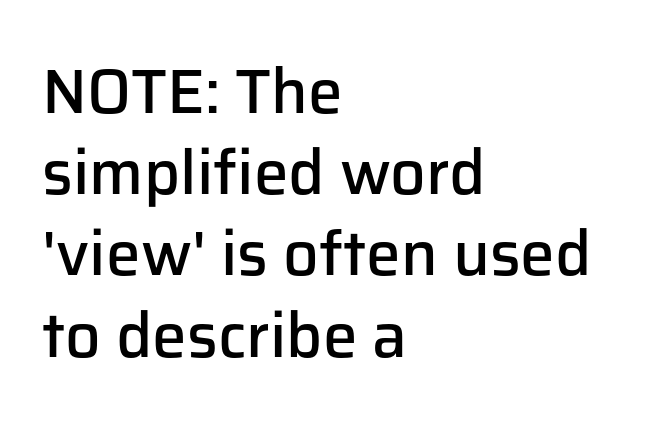
{"serif": "no", "italic": "no", "bold": "semi", "weight": "semibold", "width": "normal", "stroke_contrast": "low", "x_height": "medium", "monospaced": "no", "underline": "no", "align": "left", "line_spacing": "normal", "line_spacing_ratio": 1.31, "letter_spacing": "normal", "letter_spacing_em": 0.0, "glyph_px": 62}
